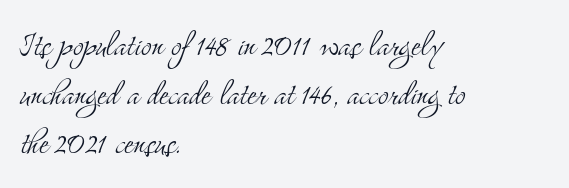
{"serif": "yes", "bold": "no", "weight": "light", "width": "condensed", "stroke_contrast": "medium", "x_height": "small", "monospaced": "no", "underline": "no", "align": "left", "line_spacing_ratio": 1.23, "letter_spacing": "normal", "letter_spacing_em": 0.0, "glyph_px": 40}
